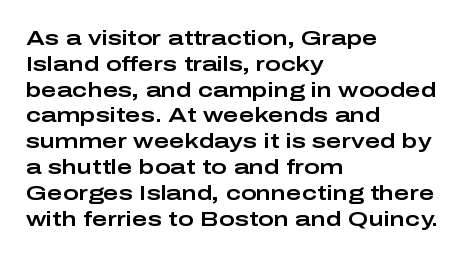
{"italic": "no", "underline": "no", "align": "left", "line_spacing_ratio": 1.23, "letter_spacing": "normal", "letter_spacing_em": 0.0, "glyph_px": 21}
